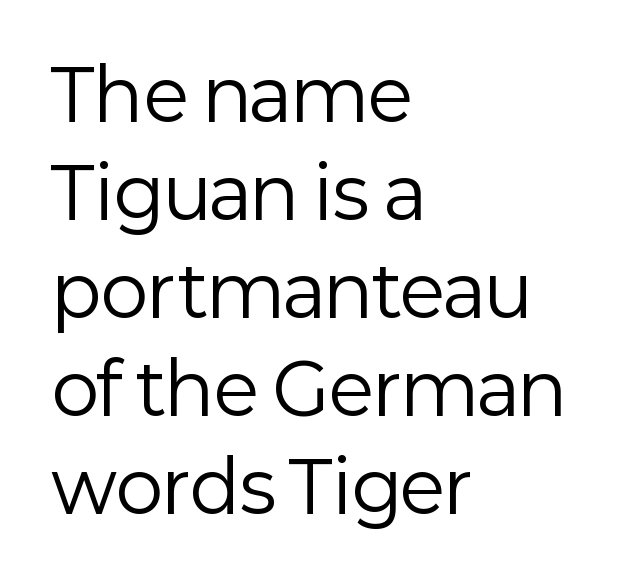
The words here are not underlined. Baseline-to-baseline distance is the conventional proportion of letter height. Posture: upright roman. Each line starts at the same left margin while the right side varies.
